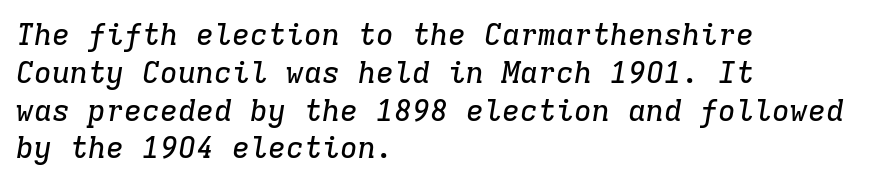
Q: Is the text italic (slanted)? A: Yes, it leans right by about 9 degrees.
Q: Is the typeface a serif or a sans-serif typeface? A: Serif.
Q: Is the text underlined? A: No.
Q: How is the paragraph aligned? A: Left-aligned.
Q: Is the spacing between letters normal or unusually wide? A: Normal.
Q: Is the spacing between lines tight, normal or loose? A: Normal.
Q: Width (condensed, normal, or wide)? A: Normal.
Q: Stroke contrast? A: Low.
Q: x-height? A: Medium.
Q: Monospaced? A: Yes.
